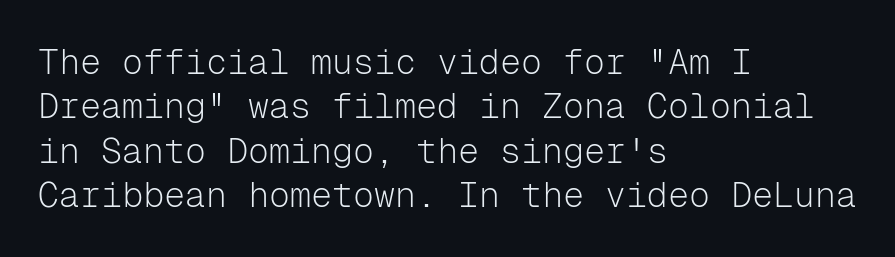
The image shows 35 px light sans-serif type, upright, monospaced; set left-aligned, normal line spacing (1.27x), normal letter spacing, not underlined; low stroke contrast and a medium x-height.
